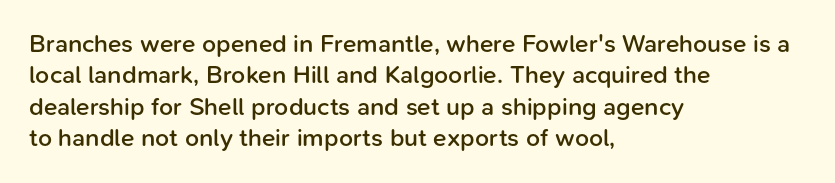
Has an underline been added? It has not. Nobody touched the tracking dial on this one. The rendering uses a semibold face; strokes are thickened but not to full bold. Style check: upright. Normally led — the rows are evenly, conventionally spaced.
